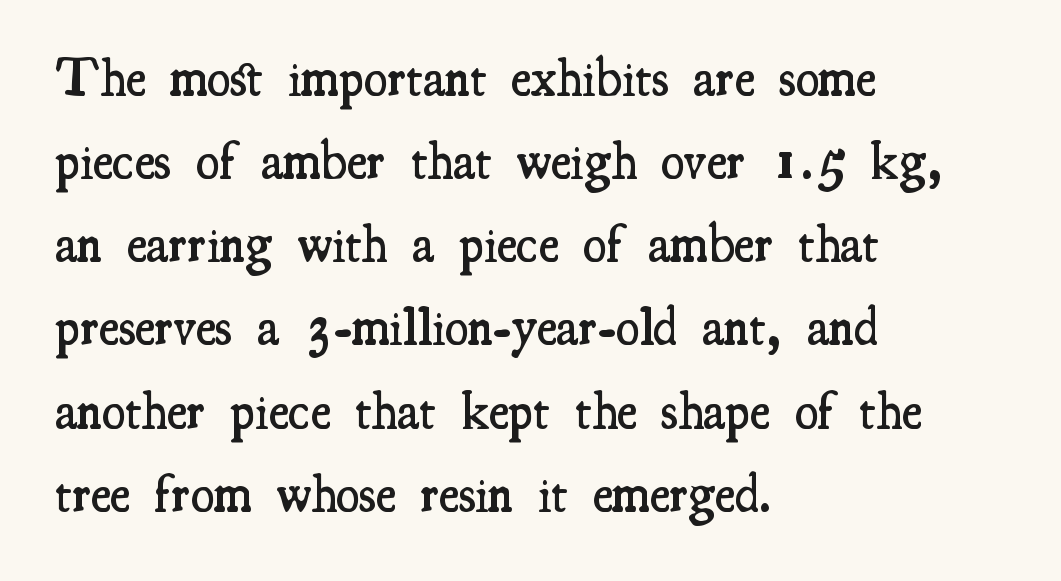
The image shows 54 px semibold, condensed serif type, upright; set left-aligned, normal line spacing (1.54x), normal letter spacing, not underlined; medium stroke contrast and a small x-height.
